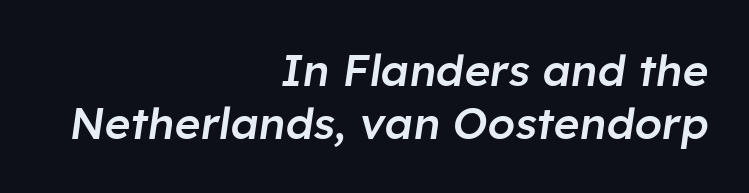
Q: Is the text bold? A: Semi-bold.
Q: Is the text italic (slanted)? A: Yes, it leans right by about 8 degrees.
Q: Is the text underlined? A: No.
Q: How is the paragraph aligned? A: Right-aligned.
Q: Is the spacing between letters normal or unusually wide? A: Normal.
Q: Width (condensed, normal, or wide)? A: Normal.
Q: Stroke contrast? A: Low.
Q: x-height? A: Medium.
Q: Monospaced? A: No.
